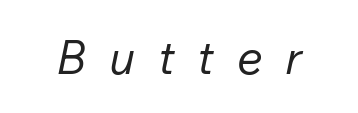
The image shows 46 px regular-weight type, italic (leaning right); set unusually wide letter spacing (+0.49 em), not underlined; low stroke contrast and a medium x-height.
